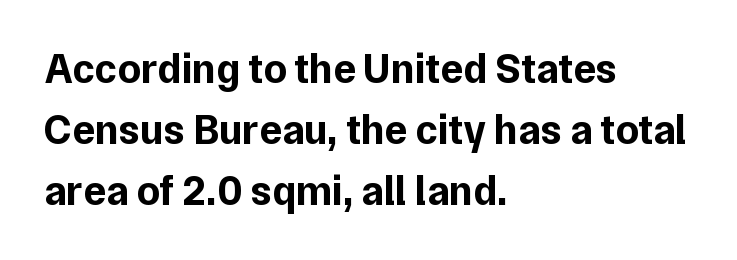
Vertical strokes here are truly vertical. These lines sit exactly where default settings would place them. Notice how the passage keeps a crisp vertical edge on the left only. Nothing unusual about the tracking: characters are spaced as the font intends. The characters display no serif detailing; their extremities are plain. Descenders are the only things crossing below the line.
